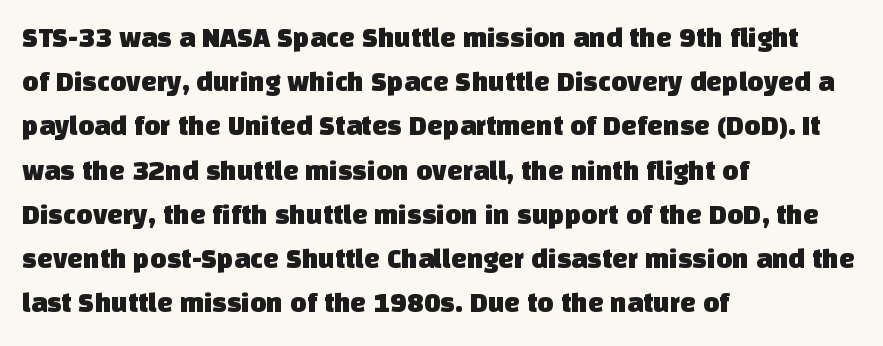
The image shows 28 px sans-serif type; set left-aligned, normal line spacing (1.58x), normal letter spacing, not underlined; low stroke contrast and a large x-height.
